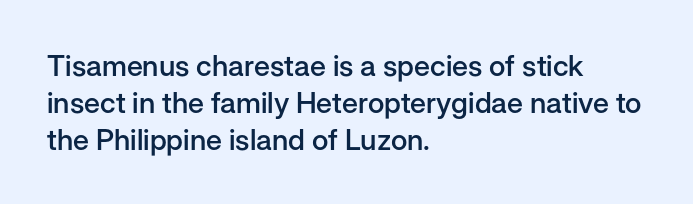
Q: Is the text bold? A: Semi-bold.
Q: Is the text italic (slanted)? A: No, it is upright.
Q: Is the typeface a serif or a sans-serif typeface? A: Sans-serif.
Q: Is the text underlined? A: No.
Q: How is the paragraph aligned? A: Left-aligned.
Q: Is the spacing between letters normal or unusually wide? A: Normal.
Q: Is the spacing between lines tight, normal or loose? A: Normal.
Q: Width (condensed, normal, or wide)? A: Normal.
Q: Stroke contrast? A: Low.
Q: x-height? A: Medium.
Q: Monospaced? A: No.
